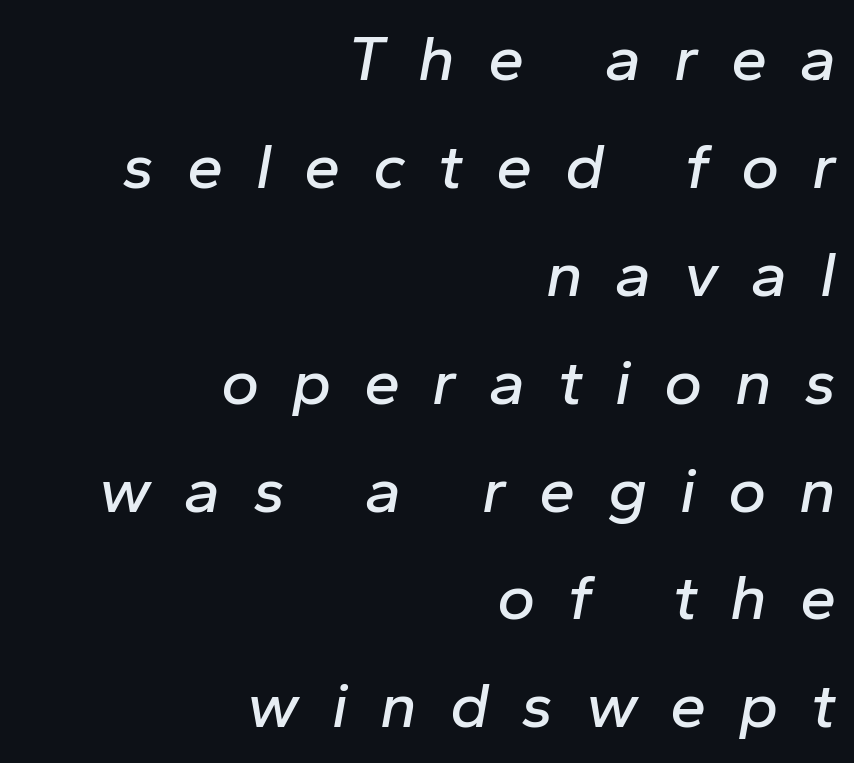
Here the glyphs are tracked loosely, breaking word shapes into spaced letters. Unmarked baselines from the first word to the last. One-word summary of the alignment: right. The letters advance in unequal steps, a hallmark of proportional type. Compared with ordinary roman type, these characters are visibly tilted.
